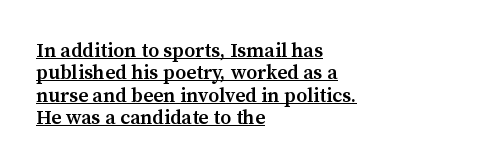
Compared with a centered layout, this one pins lines to the left instead. A rule runs beneath these lines of type. Quick note: interline space is minimal. The axis of the letterforms is exactly vertical.
